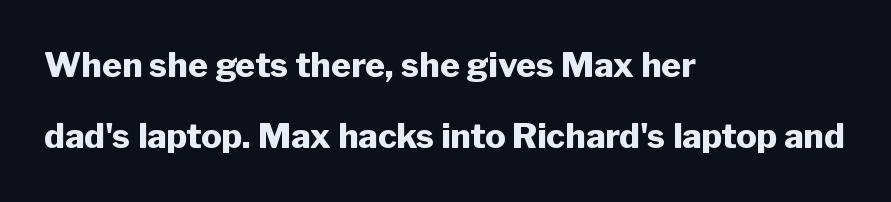
The glyphs have the mass of a bold cut. Alignment: flush left. Quick note: not italic, upright. The face used here is proportionally spaced, like ordinary book or web type. A typesetter would call this leading open, well beyond the default.
